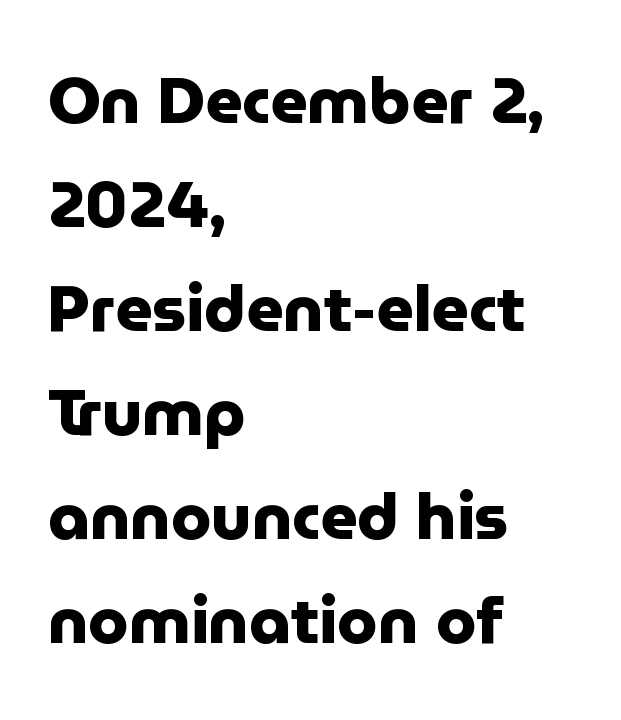
Regarding serifs, this sample does without them. Vertical spacing — default. Proportional: the letters do not fall into vertical columns. The letters stand upright; this is a roman face. One-word summary of the alignment: left.
